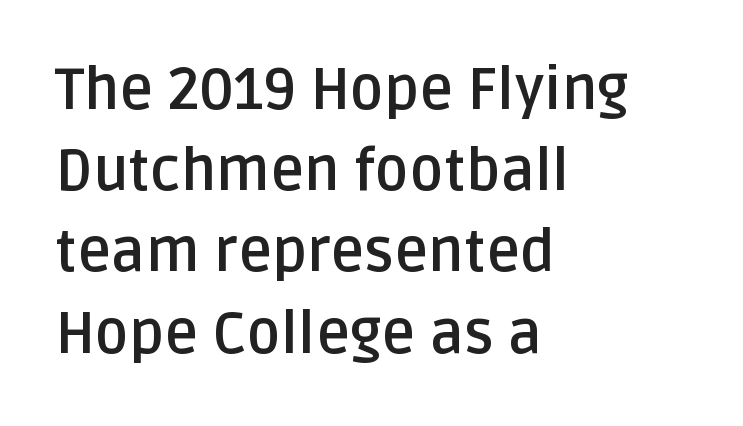
One-word summary of the alignment: left. The letters advance in unequal steps, a hallmark of proportional type. Quick note: interline space is typical. A typesetter would label this face a sans. I'd describe the lettering as bold — thick and assertive.
